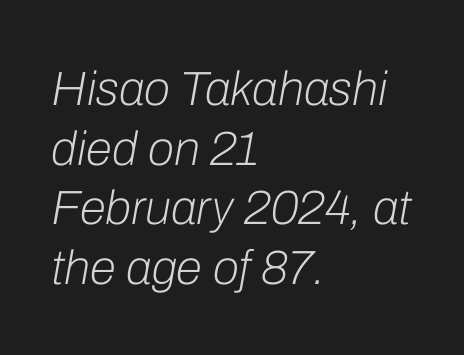
{"italic": "yes", "lean": "right", "slant_degrees": 10, "bold": "no", "weight": "light", "width": "normal", "stroke_contrast": "low", "x_height": "medium", "monospaced": "no", "underline": "no", "align": "left", "line_spacing_ratio": 1.24, "letter_spacing": "normal", "letter_spacing_em": 0.0, "glyph_px": 48}
